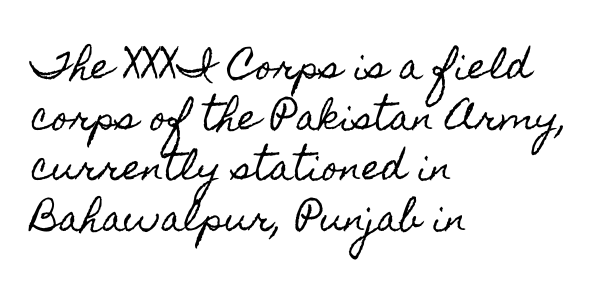
{"width": "condensed", "x_height": "small", "monospaced": "no", "underline": "no", "align": "left", "line_spacing": "normal", "line_spacing_ratio": 1.45, "letter_spacing": "normal", "letter_spacing_em": 0.0, "glyph_px": 35}
